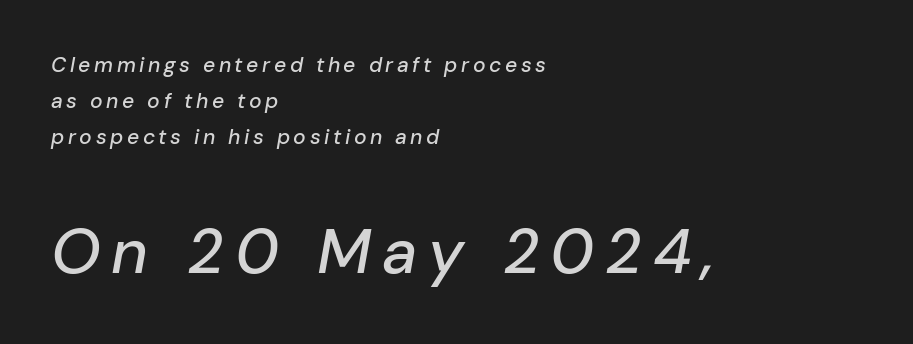
These two chunks differ in scale, with the bottom chunk taking the larger measure. The typesetter chose a ragged-right arrangement here. Would a proofreader flag this as italicized? Yes. The letters advance in unequal steps, a hallmark of proportional type. The passage shown is not underscored anywhere.
